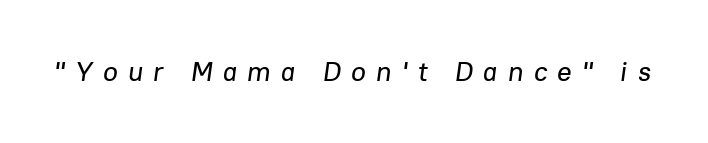
{"italic": "yes", "lean": "right", "slant_degrees": 8, "underline": "no", "letter_spacing": "wide", "letter_spacing_em": 0.38, "glyph_px": 27}
